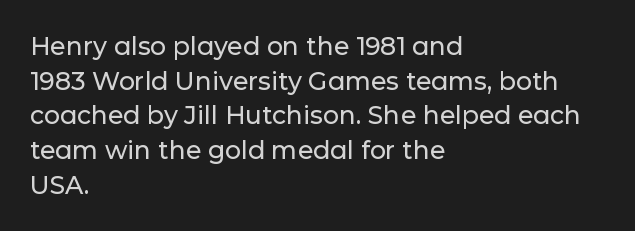
Has an underline been added? It has not. Observe the ordinary spacing: letters are neighbours, not strangers. What's the leading like? Ordinary, nothing unusual. Reading down the block, your eye returns to a fixed left position each line. Every character sits straight up, as roman type does.
